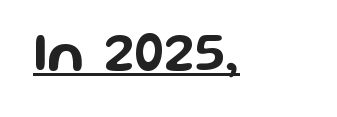
Q: Is the text italic (slanted)? A: No, it is upright.
Q: Is the typeface a serif or a sans-serif typeface? A: Sans-serif.
Q: Is the text underlined? A: Yes.
Q: Is the spacing between letters normal or unusually wide? A: Normal.
Q: Width (condensed, normal, or wide)? A: Wide.
Q: Stroke contrast? A: Low.
Q: x-height? A: Medium.
Q: Monospaced? A: No.
